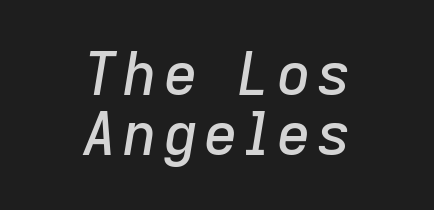
{"italic": "yes", "lean": "right", "slant_degrees": 9, "width": "normal", "stroke_contrast": "low", "x_height": "medium", "monospaced": "no", "underline": "no", "align": "center", "line_spacing": "tight", "line_spacing_ratio": 1.02, "glyph_px": 59}
